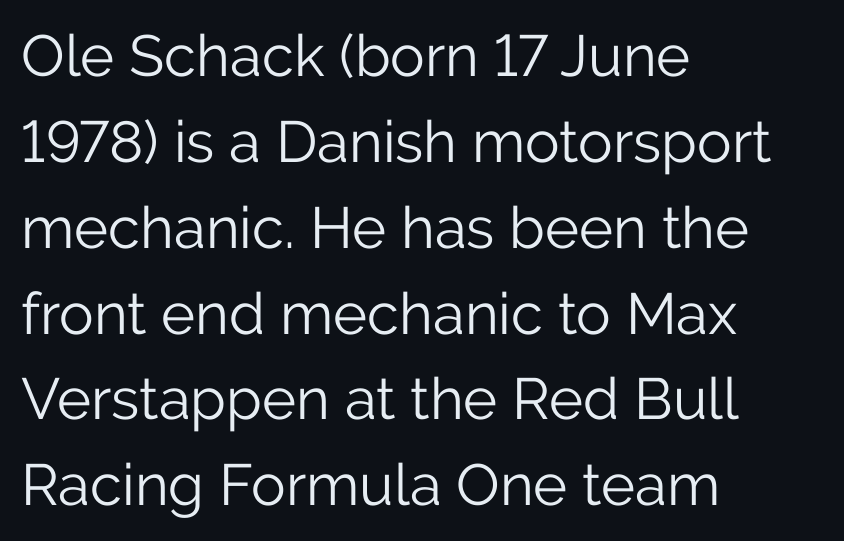
The image shows 58 px light sans-serif type, upright; set left-aligned, normal line spacing (1.48x), normal letter spacing, not underlined; low stroke contrast and a medium x-height.
